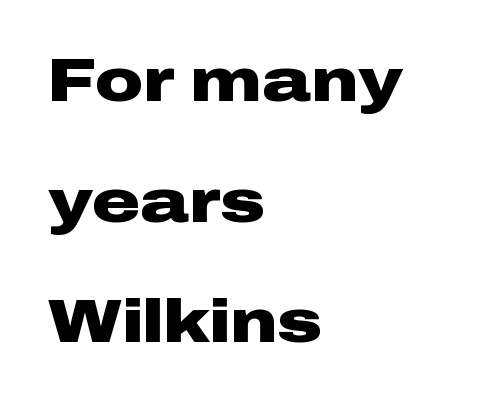
Q: Is the text bold? A: Yes.
Q: Is the text italic (slanted)? A: No, it is upright.
Q: Is the typeface a serif or a sans-serif typeface? A: Sans-serif.
Q: Is the text underlined? A: No.
Q: How is the paragraph aligned? A: Left-aligned.
Q: Is the spacing between letters normal or unusually wide? A: Normal.
Q: Is the spacing between lines tight, normal or loose? A: Loose.
Q: Width (condensed, normal, or wide)? A: Wide.
Q: Stroke contrast? A: Low.
Q: x-height? A: Medium.
Q: Monospaced? A: No.
